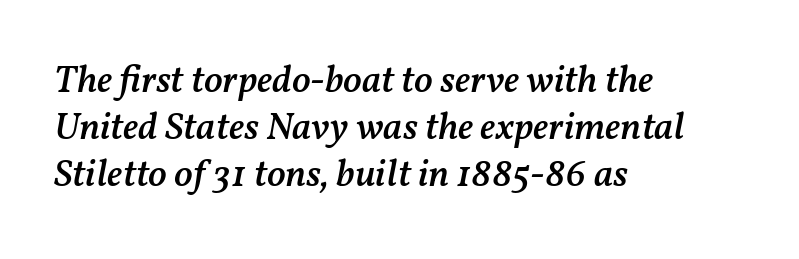
Q: Is the text bold? A: Semi-bold.
Q: Is the text italic (slanted)? A: Yes, it leans right by about 11 degrees.
Q: Is the text underlined? A: No.
Q: How is the paragraph aligned? A: Left-aligned.
Q: Is the spacing between letters normal or unusually wide? A: Normal.
Q: Width (condensed, normal, or wide)? A: Normal.
Q: Stroke contrast? A: Medium.
Q: x-height? A: Medium.
Q: Monospaced? A: No.
